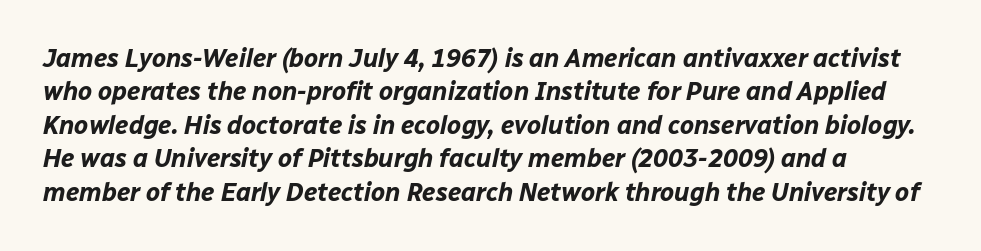
The image shows 25 px bold type, italic (leaning right); set left-aligned, normal line spacing (1.34x), normal letter spacing, not underlined.
